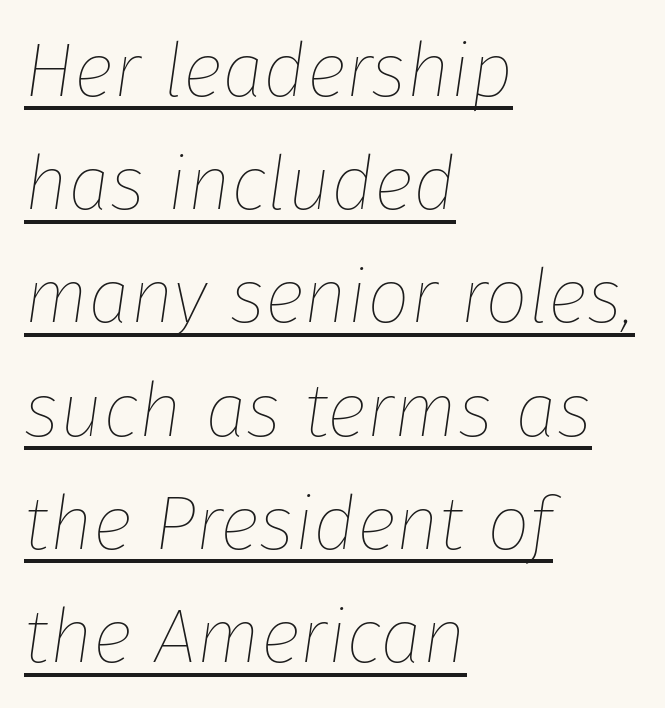
The image shows 76 px thin type, italic (leaning right); set left-aligned, normal line spacing (1.49x), normal letter spacing, underlined; low stroke contrast and a medium x-height.
